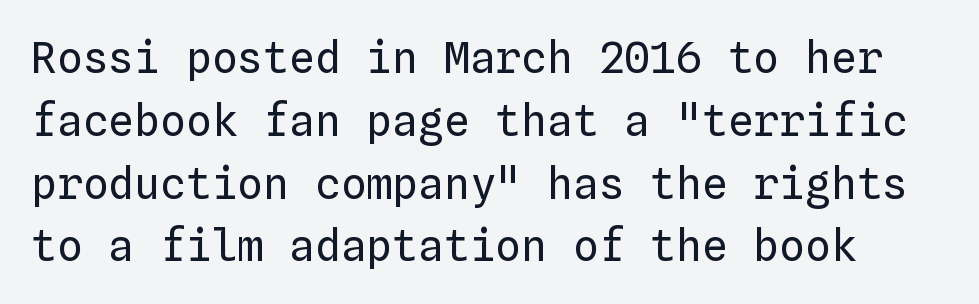
The image shows 43 px regular-weight type, upright, monospaced; set normal line spacing (1.46x), normal letter spacing, not underlined; low stroke contrast and a medium x-height.
